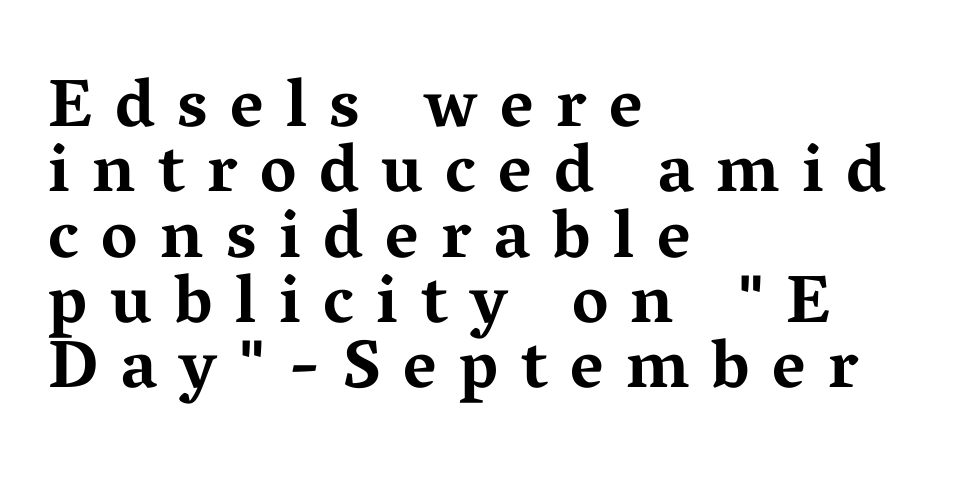
Examine the stroke ends and you'll spot serifs. The specimen omits any rule beneath the text block's lines. This sample uses an upright cut, with every glyph sitting square on the baseline. This sample uses expanded letter spacing, leaving extra air between glyphs.
